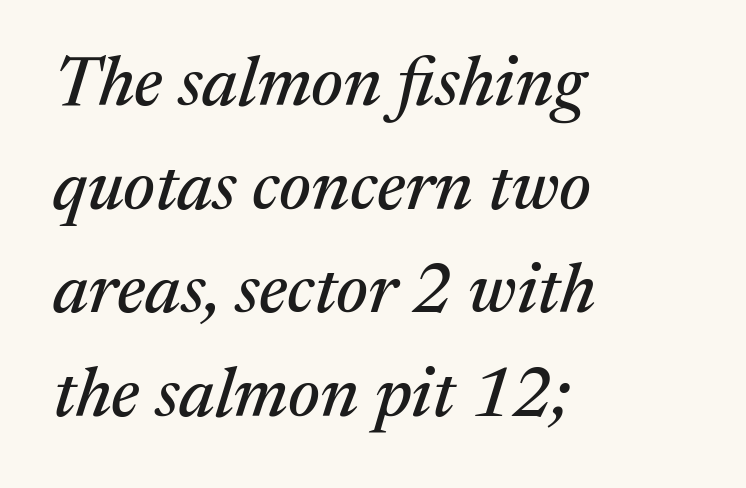
{"serif": "yes", "italic": "yes", "lean": "right", "slant_degrees": 17, "width": "normal", "stroke_contrast": "medium", "x_height": "medium", "monospaced": "no", "underline": "no", "align": "left", "line_spacing": "normal", "line_spacing_ratio": 1.48, "letter_spacing": "normal", "letter_spacing_em": 0.0, "glyph_px": 70}
